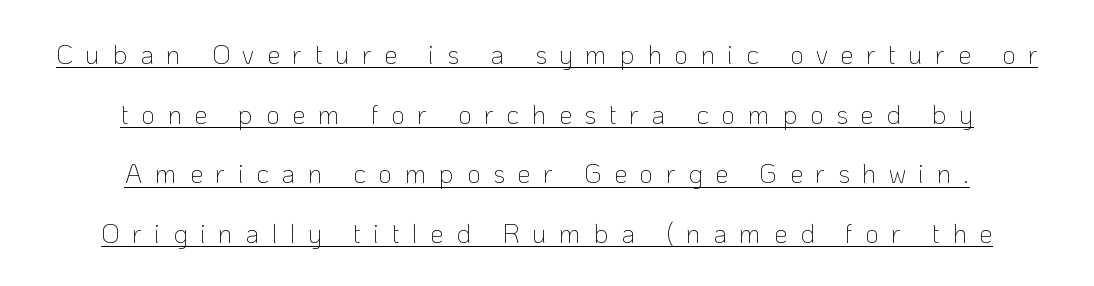
The image shows 27 px text type, upright; set centered, loose line spacing (2.21x), unusually wide letter spacing (+0.46 em), underlined.
